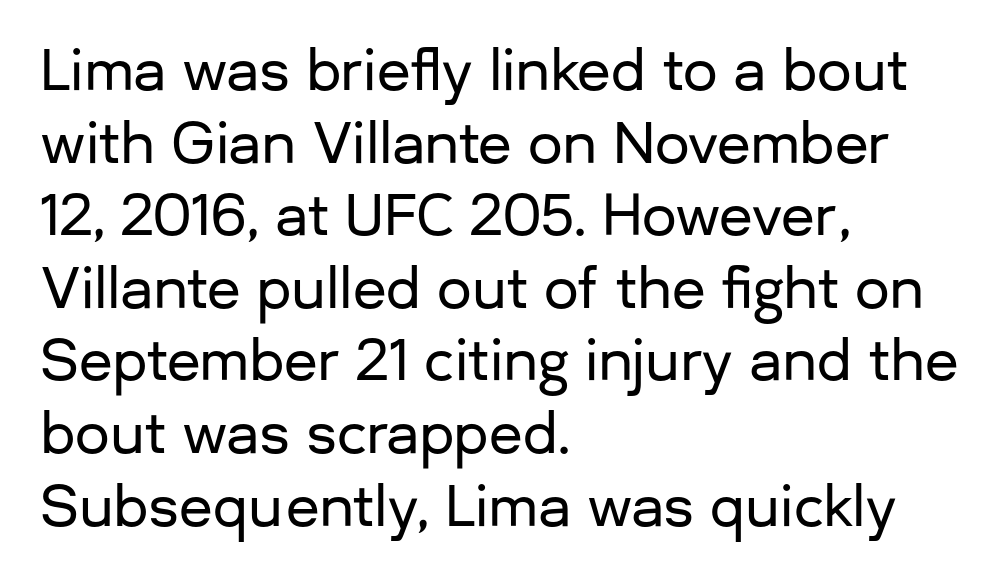
This sample uses an upright cut, with every glyph sitting square on the baseline. In terms of letterform style, serifs are entirely absent. Any mark beneath the type? The region is blank. Interline gaps are of average width in this sample.
